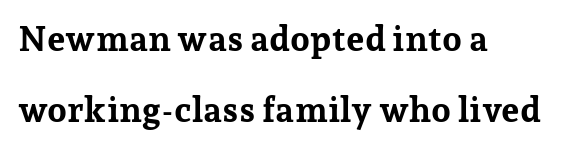
The image shows 35 px bold serif type, upright; set left-aligned, loose line spacing (2.03x), normal letter spacing, not underlined; low stroke contrast and a medium x-height.
